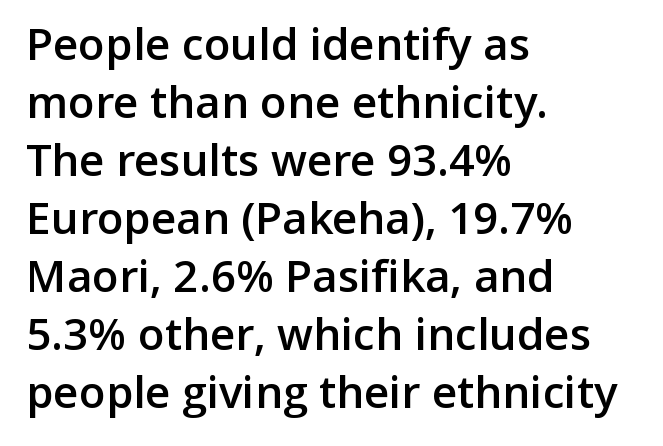
Q: Is the text bold? A: Semi-bold.
Q: Is the text italic (slanted)? A: No, it is upright.
Q: Is the typeface a serif or a sans-serif typeface? A: Sans-serif.
Q: Is the text underlined? A: No.
Q: How is the paragraph aligned? A: Left-aligned.
Q: Is the spacing between letters normal or unusually wide? A: Normal.
Q: Is the spacing between lines tight, normal or loose? A: Normal.
Q: Width (condensed, normal, or wide)? A: Normal.
Q: Stroke contrast? A: Low.
Q: x-height? A: Medium.
Q: Monospaced? A: No.
